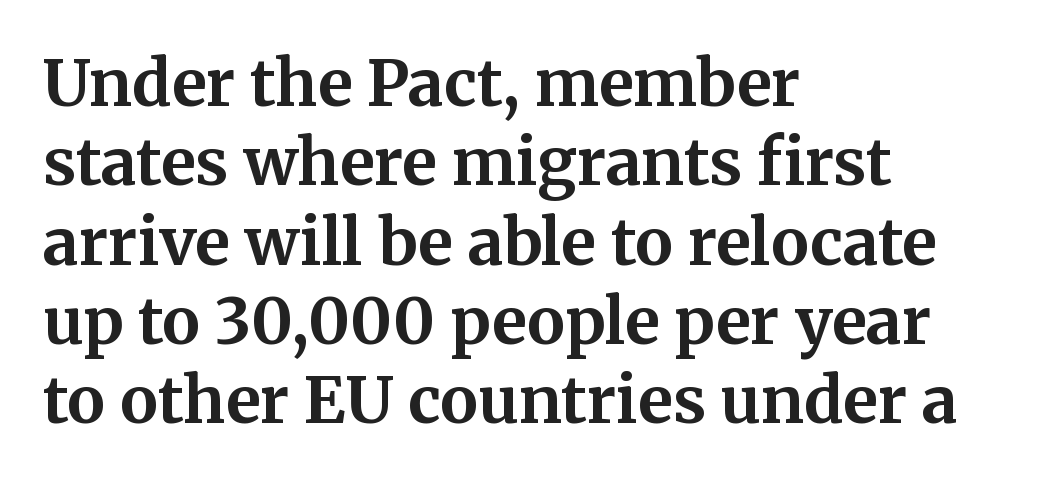
The image shows 64 px bold serif type, upright; set left-aligned, line spacing 1.24x, normal letter spacing, not underlined; medium stroke contrast and a medium x-height.
